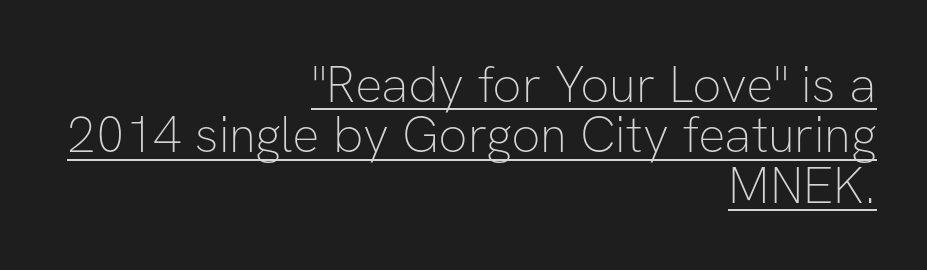
The image shows 51 px thin sans-serif type, upright; set right-aligned, tight line spacing (0.99x), normal letter spacing, underlined; low stroke contrast and a medium x-height.
